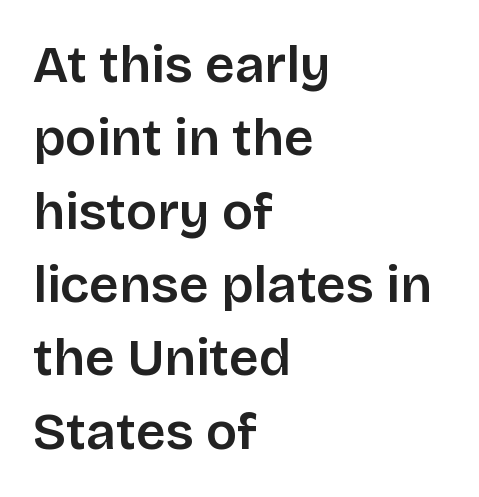
The image shows 52 px sans-serif type, upright; set left-aligned, normal line spacing (1.41x), normal letter spacing, not underlined; low stroke contrast and a large x-height.
